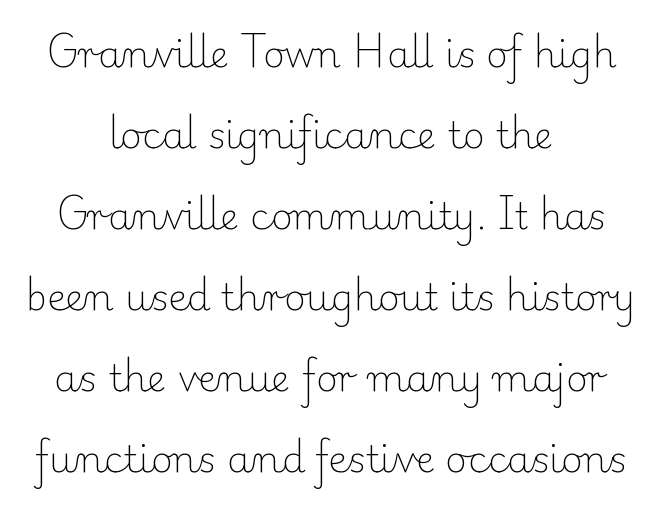
{"serif": "yes", "italic": "no", "bold": "no", "weight": "light", "width": "normal", "stroke_contrast": "low", "x_height": "small", "monospaced": "no", "underline": "no", "align": "center", "line_spacing": "loose", "line_spacing_ratio": 2.19, "letter_spacing": "normal", "letter_spacing_em": 0.0, "glyph_px": 37}
